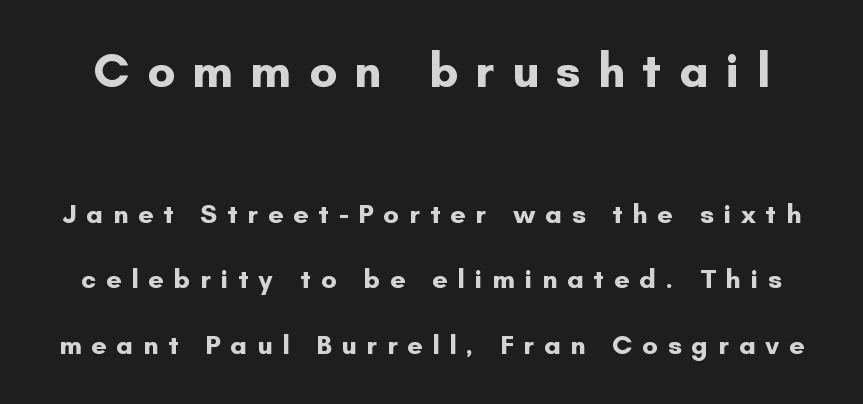
Q: Is the text bold? A: Yes.
Q: Is the text italic (slanted)? A: No, it is upright.
Q: Is the typeface a serif or a sans-serif typeface? A: Sans-serif.
Q: Is the text underlined? A: No.
Q: Is the spacing between letters normal or unusually wide? A: Unusually wide.
Q: Is the spacing between lines tight, normal or loose? A: Loose.
Q: Which block of text is set in a larger size, the first (top) or the second (bottom)? A: The first (top) one.
Q: Width (condensed, normal, or wide)? A: Normal.
Q: Stroke contrast? A: Low.
Q: x-height? A: Small.
Q: Monospaced? A: No.
